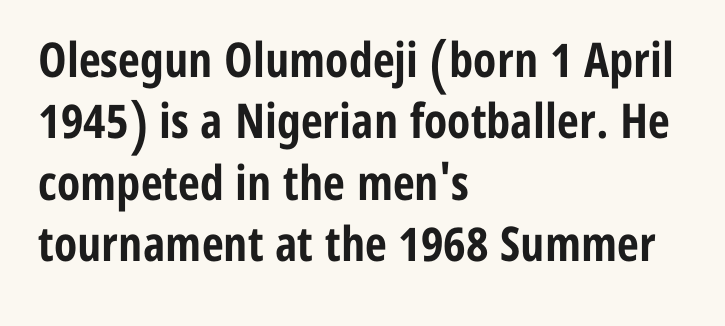
Compared with a centered layout, this one pins lines to the left instead. Type style note: lacks serifs. Here the designer chose a conventional face with non-uniform glyph widths. Standard letterfit; no display-style spreading of the glyphs. Upright lettering throughout.
